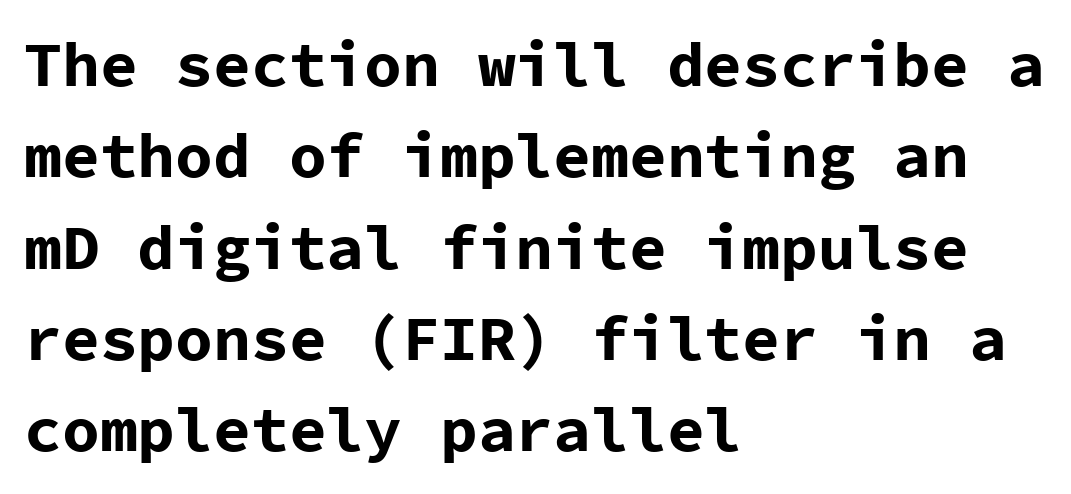
Q: Is the text bold? A: Yes.
Q: Is the text italic (slanted)? A: No, it is upright.
Q: Is the typeface a serif or a sans-serif typeface? A: Sans-serif.
Q: Is the text underlined? A: No.
Q: How is the paragraph aligned? A: Left-aligned.
Q: Is the spacing between letters normal or unusually wide? A: Normal.
Q: Is the spacing between lines tight, normal or loose? A: Normal.
Q: Width (condensed, normal, or wide)? A: Normal.
Q: Stroke contrast? A: Low.
Q: x-height? A: Medium.
Q: Monospaced? A: Yes.
